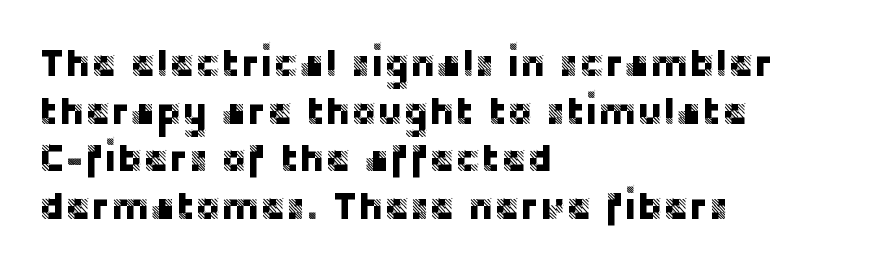
Q: Is the text italic (slanted)? A: No, it is upright.
Q: Is the typeface a serif or a sans-serif typeface? A: Sans-serif.
Q: Is the text underlined? A: No.
Q: How is the paragraph aligned? A: Left-aligned.
Q: Is the spacing between letters normal or unusually wide? A: Normal.
Q: Width (condensed, normal, or wide)? A: Normal.
Q: Stroke contrast? A: Low.
Q: x-height? A: Large.
Q: Monospaced? A: No.
